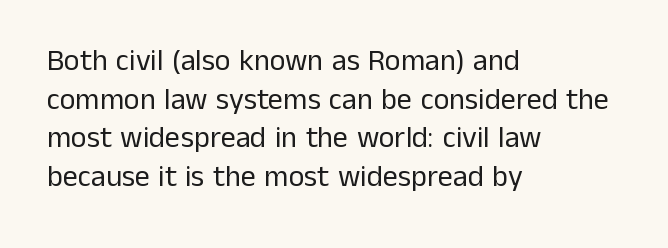
Classification — sans serif. The line texture is even and compact thanks to regular tracking. No italicization has been applied; the sample stays upright. Has an underline been added? It has not.
